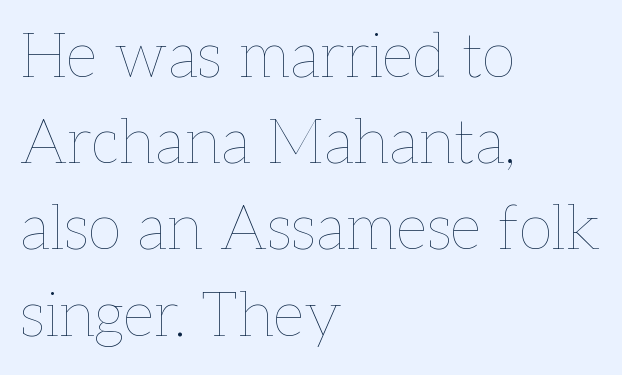
The image shows 62 px thin type, upright; set left-aligned, normal line spacing (1.39x), normal letter spacing, not underlined; low stroke contrast and a medium x-height.
